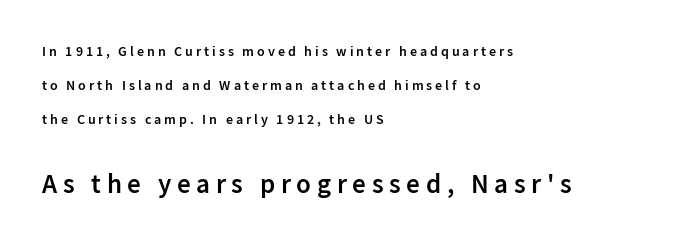
Q: Is the text bold? A: Semi-bold.
Q: Is the text italic (slanted)? A: No, it is upright.
Q: Is the text underlined? A: No.
Q: How is the paragraph aligned? A: Left-aligned.
Q: Is the spacing between letters normal or unusually wide? A: Unusually wide.
Q: Is the spacing between lines tight, normal or loose? A: Loose.
Q: Which block of text is set in a larger size, the first (top) or the second (bottom)? A: The second (bottom) one.
